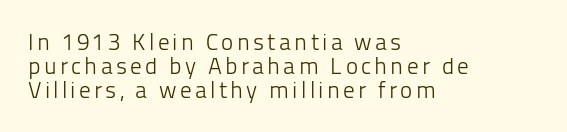
{"italic": "no", "bold": "no", "underline": "no", "align": "left", "line_spacing": "tight", "line_spacing_ratio": 1.04, "glyph_px": 23}
